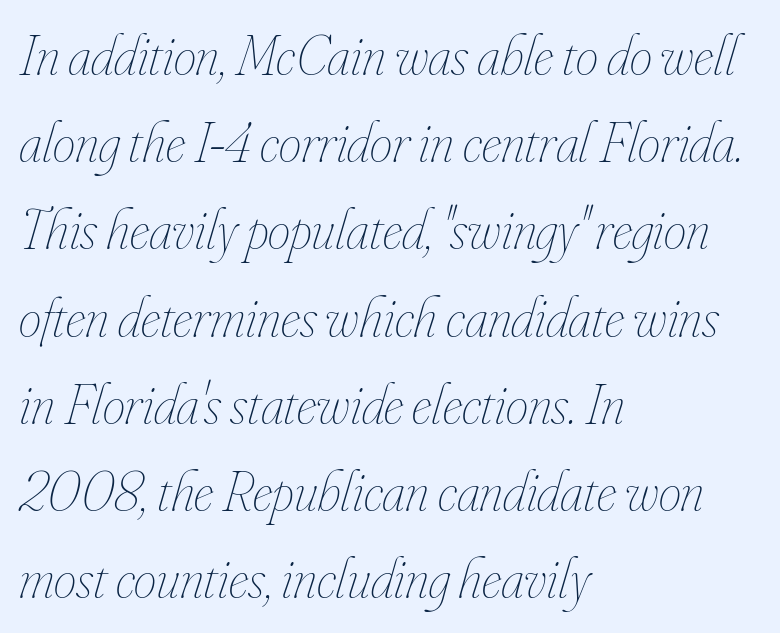
{"italic": "yes", "lean": "right", "slant_degrees": 16, "bold": "no", "weight": "thin", "width": "condensed", "stroke_contrast": "low", "x_height": "small", "monospaced": "no", "underline": "no", "align": "left", "line_spacing": "normal", "line_spacing_ratio": 1.53, "letter_spacing": "normal", "letter_spacing_em": 0.0, "glyph_px": 57}
